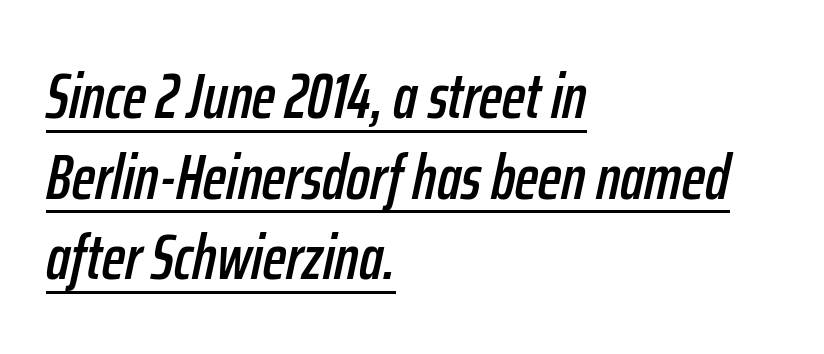
The image shows 63 px condensed type, italic (leaning right); set left-aligned, normal line spacing (1.28x), normal letter spacing, underlined; low stroke contrast and a medium x-height.
